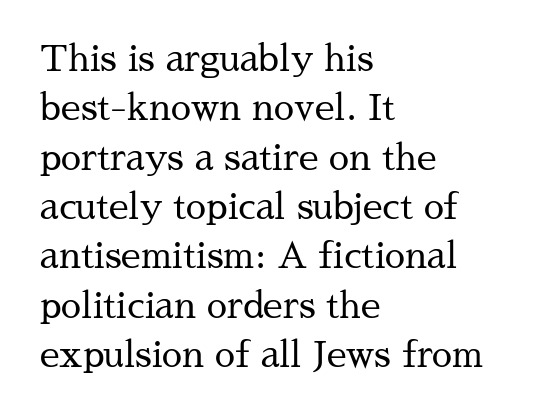
The image shows 36 px regular-weight serif type, upright; set left-aligned, normal line spacing (1.37x), normal letter spacing, not underlined; medium stroke contrast and a medium x-height.
